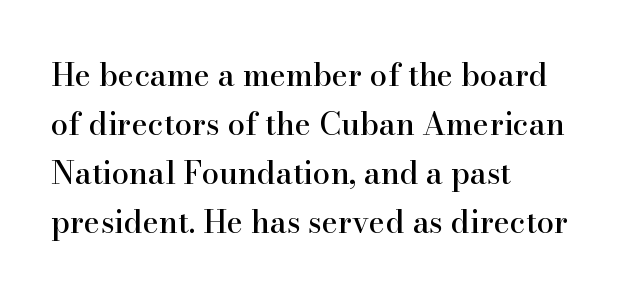
Only glyphs here, with clear space below each row. Look at the bottom of the vertical strokes: they flare into serifs here. The text block is weighted toward the left margin, trailing off unevenly rightward. Horizontal bands of white between lines are of average thickness. Rendered with straight, roman letterforms. These lines are rendered in a variable-pitch font.
